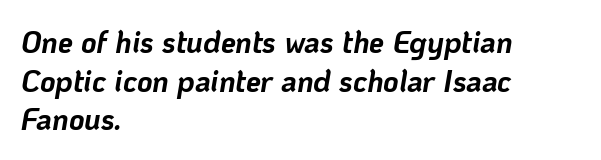
Q: Is the text bold? A: Yes.
Q: Is the text italic (slanted)? A: Yes, it leans right by about 10 degrees.
Q: Is the text underlined? A: No.
Q: How is the paragraph aligned? A: Left-aligned.
Q: Is the spacing between letters normal or unusually wide? A: Normal.
Q: Is the spacing between lines tight, normal or loose? A: Normal.
Q: Width (condensed, normal, or wide)? A: Normal.
Q: Stroke contrast? A: Low.
Q: x-height? A: Medium.
Q: Monospaced? A: No.
